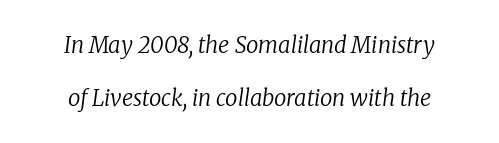
Q: Is the text bold? A: No.
Q: Is the text italic (slanted)? A: Yes, it leans right by about 8 degrees.
Q: Is the text underlined? A: No.
Q: How is the paragraph aligned? A: Centered.
Q: Is the spacing between letters normal or unusually wide? A: Normal.
Q: Is the spacing between lines tight, normal or loose? A: Loose.
